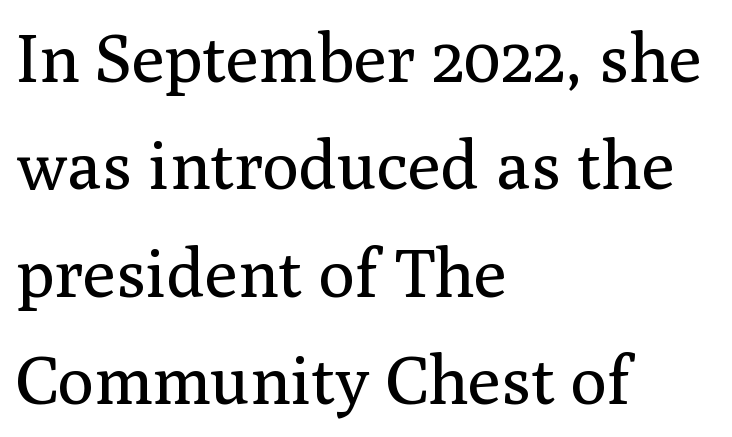
Are there feet on the stems? There are — it's a serif. A bare baseline throughout the passage. Italic: no, the glyphs are upright roman. Leftover space on each line is placed entirely after the last word. If you measured baseline to baseline, you'd find a middling distance.
